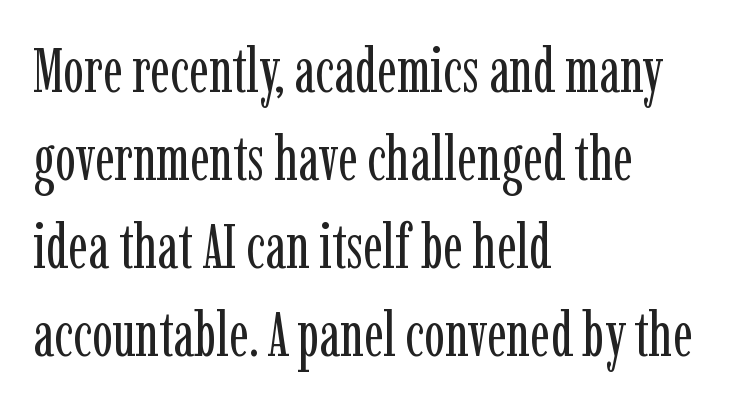
Old-style or modern, the face here clearly has serifs. Only glyphs here, with clear space below each row. A typesetter would call this zero additional tracking. The font's upright variant was chosen for this text. Left-aligned paragraph, ragged on the right.
